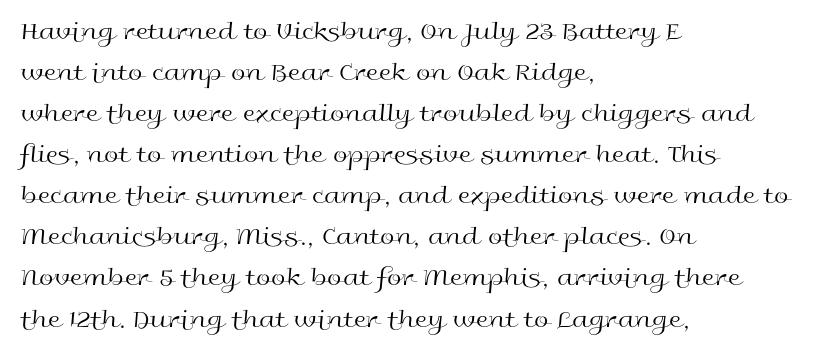
Q: Is the text bold? A: No.
Q: Is the text italic (slanted)? A: No, it is upright.
Q: Is the text underlined? A: No.
Q: How is the paragraph aligned? A: Left-aligned.
Q: Is the spacing between letters normal or unusually wide? A: Normal.
Q: Is the spacing between lines tight, normal or loose? A: Normal.
